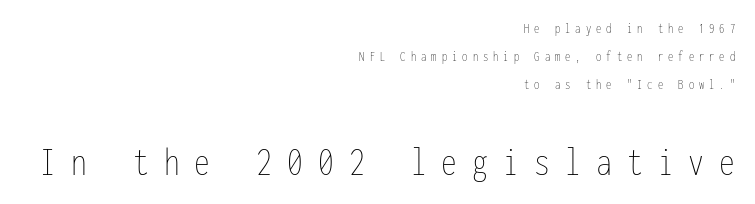
{"italic": "no", "bold": "no", "weight": "thin", "width": "condensed", "stroke_contrast": "low", "x_height": "medium", "monospaced": "yes", "underline": "no", "align": "right", "line_spacing": "loose", "line_spacing_ratio": 2.01, "letter_spacing": "wide", "letter_spacing_em": 0.36, "larger_block": "second", "size_ratio": 3.0, "glyph_px": 42}
